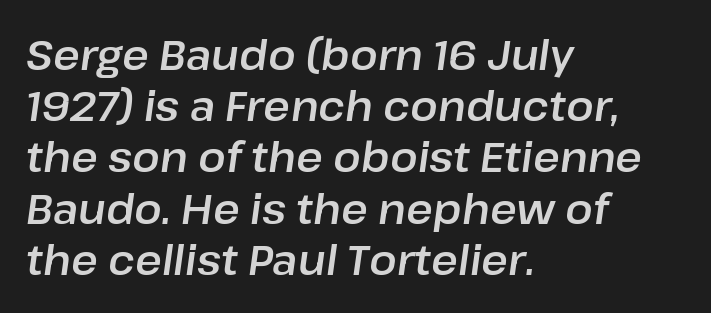
Q: Is the text italic (slanted)? A: Yes, it leans right by about 8 degrees.
Q: Is the text underlined? A: No.
Q: How is the paragraph aligned? A: Left-aligned.
Q: Is the spacing between letters normal or unusually wide? A: Normal.
Q: Is the spacing between lines tight, normal or loose? A: Normal.
Q: Width (condensed, normal, or wide)? A: Normal.
Q: Stroke contrast? A: Low.
Q: x-height? A: Medium.
Q: Monospaced? A: No.
